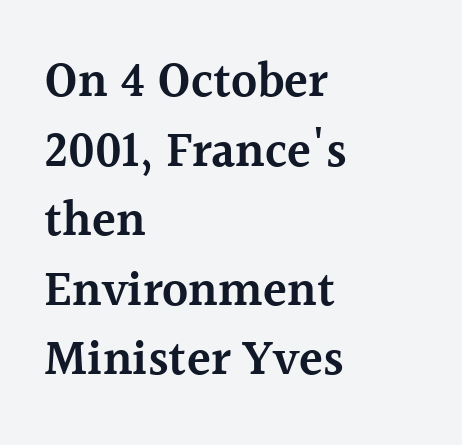
Q: Is the text bold? A: Semi-bold.
Q: Is the text italic (slanted)? A: No, it is upright.
Q: Is the typeface a serif or a sans-serif typeface? A: Serif.
Q: Is the text underlined? A: No.
Q: How is the paragraph aligned? A: Left-aligned.
Q: Is the spacing between letters normal or unusually wide? A: Normal.
Q: Is the spacing between lines tight, normal or loose? A: Normal.
Q: Width (condensed, normal, or wide)? A: Normal.
Q: x-height? A: Medium.
Q: Monospaced? A: No.
